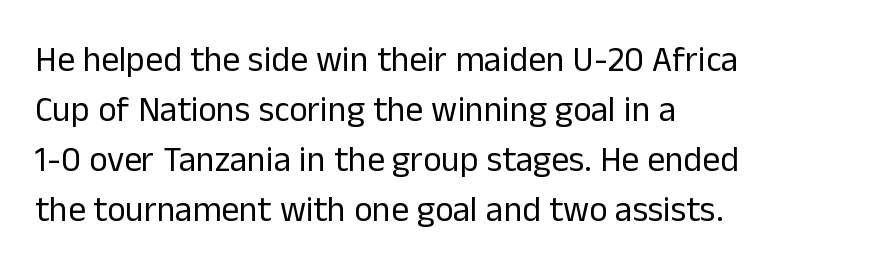
The image shows 35 px regular-weight sans-serif type, upright; set left-aligned, normal line spacing (1.43x), normal letter spacing, not underlined; low stroke contrast and a medium x-height.
